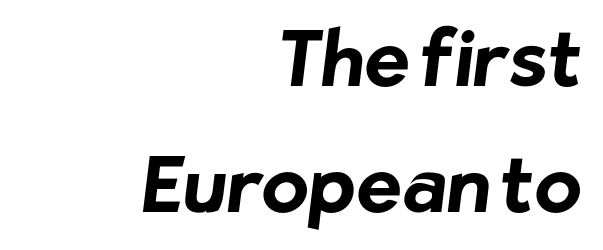
The image shows 77 px bold sans-serif type; set right-aligned, normal line spacing (1.63x), normal letter spacing, not underlined; low stroke contrast and a medium x-height.
